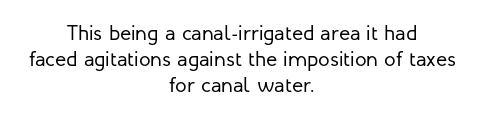
Q: Is the text bold? A: No.
Q: Is the text italic (slanted)? A: No, it is upright.
Q: Is the text underlined? A: No.
Q: How is the paragraph aligned? A: Centered.
Q: Is the spacing between letters normal or unusually wide? A: Normal.
